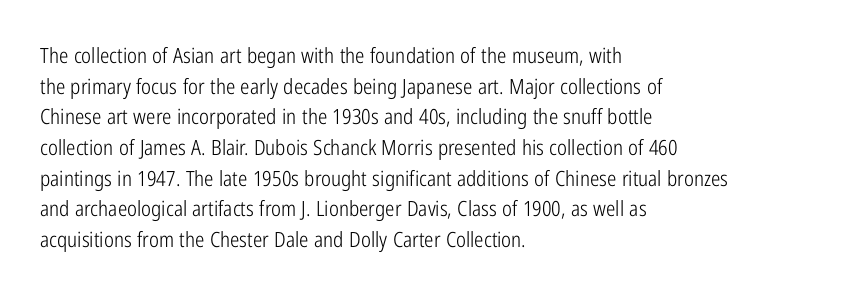
The strip under each line holds only bare page. The lines in this sample share a left origin and differ only in where they stop. The block of text has a typical density, with ordinary space between rows. A typesetter would call this zero additional tracking. Each stroke keeps to a modest, everyday thickness or less. Style check: upright.
